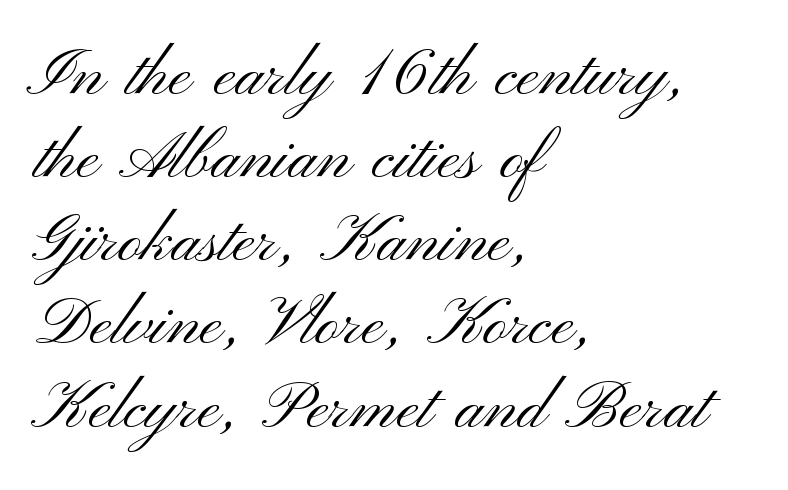
Q: Is the text bold? A: No.
Q: Is the text italic (slanted)? A: Yes.
Q: Is the typeface a serif or a sans-serif typeface? A: Sans-serif.
Q: Is the text underlined? A: No.
Q: How is the paragraph aligned? A: Left-aligned.
Q: Is the spacing between letters normal or unusually wide? A: Normal.
Q: Is the spacing between lines tight, normal or loose? A: Normal.
Q: Width (condensed, normal, or wide)? A: Wide.
Q: Stroke contrast? A: Medium.
Q: x-height? A: Small.
Q: Monospaced? A: No.
